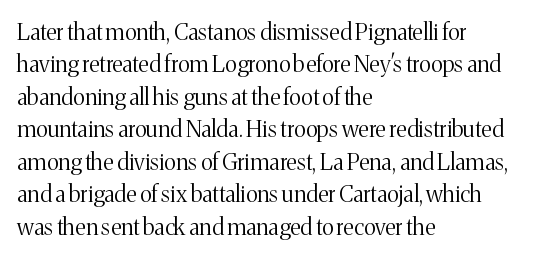
The tracking reads as untouched default to a designer's eye. Layout note: lines flush left. Students, observe: this is what conventionally led text looks like. Underline: absent.
